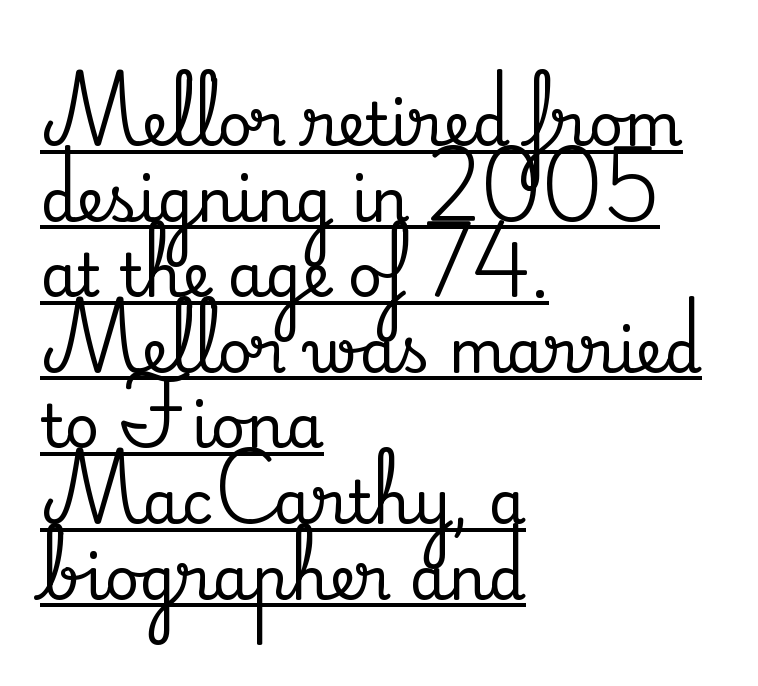
The image shows 60 px serif type, upright; set left-aligned, normal line spacing (1.26x), normal letter spacing, underlined; medium stroke contrast and a small x-height.
